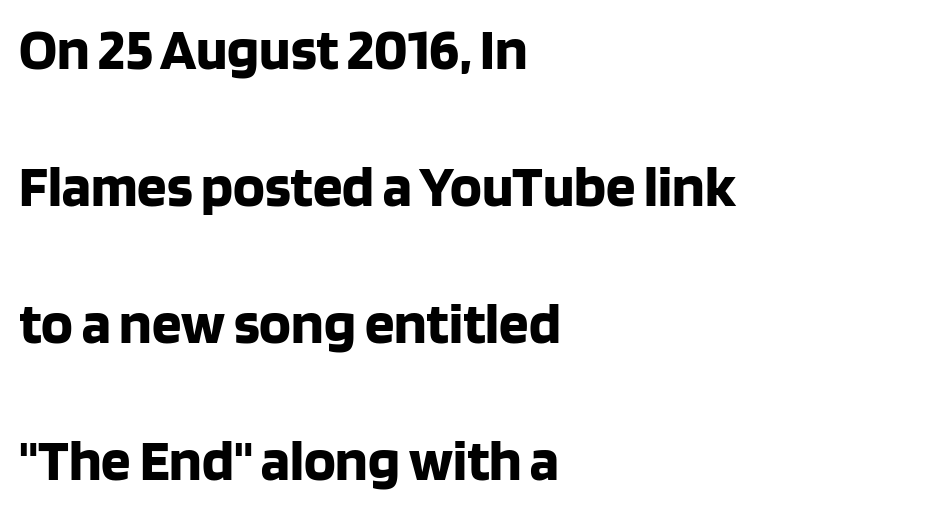
Q: Is the text bold? A: Yes.
Q: Is the text italic (slanted)? A: No, it is upright.
Q: Is the typeface a serif or a sans-serif typeface? A: Sans-serif.
Q: Is the text underlined? A: No.
Q: How is the paragraph aligned? A: Left-aligned.
Q: Is the spacing between letters normal or unusually wide? A: Normal.
Q: Is the spacing between lines tight, normal or loose? A: Loose.
Q: Width (condensed, normal, or wide)? A: Normal.
Q: Stroke contrast? A: Low.
Q: x-height? A: Large.
Q: Monospaced? A: No.
